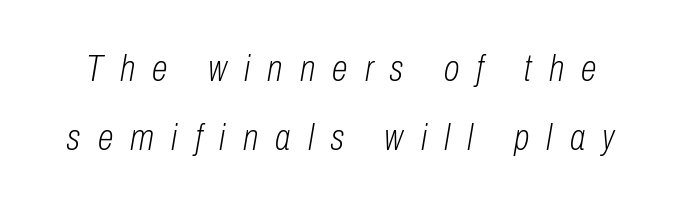
Q: Is the text bold? A: No.
Q: Is the text italic (slanted)? A: Yes, it leans right by about 10 degrees.
Q: Is the text underlined? A: No.
Q: Is the spacing between letters normal or unusually wide? A: Unusually wide.
Q: Is the spacing between lines tight, normal or loose? A: Loose.
Q: Width (condensed, normal, or wide)? A: Condensed.
Q: Stroke contrast? A: Low.
Q: x-height? A: Medium.
Q: Monospaced? A: No.
